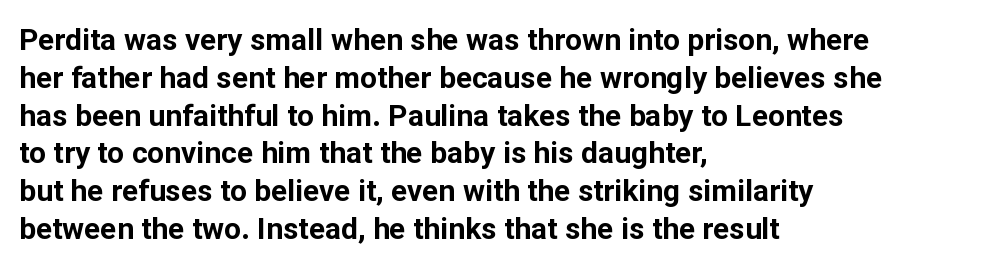
The rendering uses natural spacing where letterforms have individual widths. The glyphs have the mass of a bold cut. The letters stand upright; this is a roman face. Line spacing here is normal.
